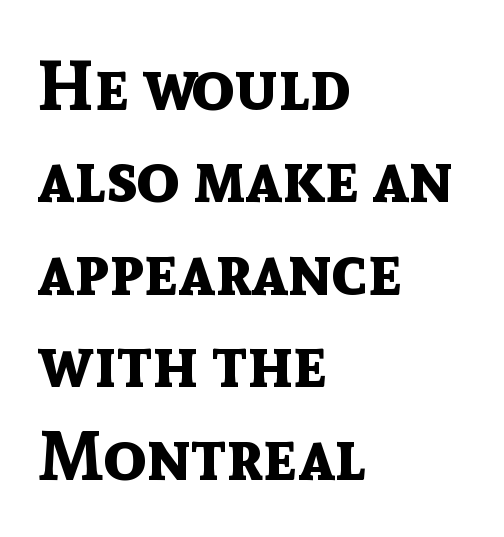
The image shows 70 px bold sans-serif type, upright; set left-aligned, normal line spacing (1.32x), normal letter spacing, not underlined; a medium x-height.
